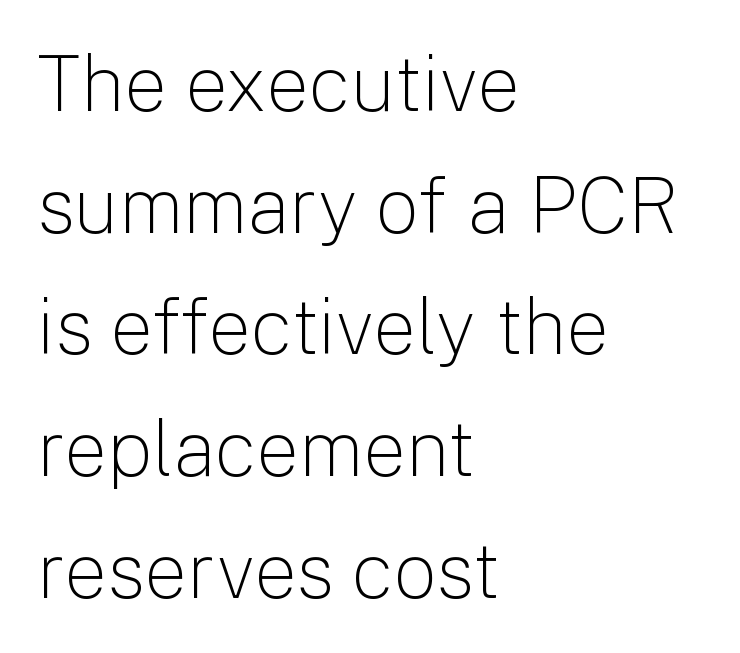
No italicization has been applied; the sample stays upright. Each line starts at the same left margin while the right side varies. Compared with typical paragraphs, the rows here are spaced about the same. The rendering shows plain stroke endings on the letterforms — a sans-serif design.
